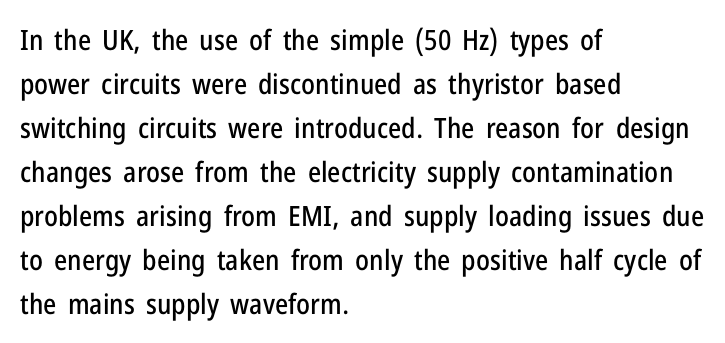
Q: Is the text italic (slanted)? A: No, it is upright.
Q: Is the typeface a serif or a sans-serif typeface? A: Sans-serif.
Q: Is the text underlined? A: No.
Q: How is the paragraph aligned? A: Left-aligned.
Q: Is the spacing between letters normal or unusually wide? A: Normal.
Q: Is the spacing between lines tight, normal or loose? A: Normal.
Q: Width (condensed, normal, or wide)? A: Condensed.
Q: Stroke contrast? A: Low.
Q: x-height? A: Medium.
Q: Monospaced? A: No.
